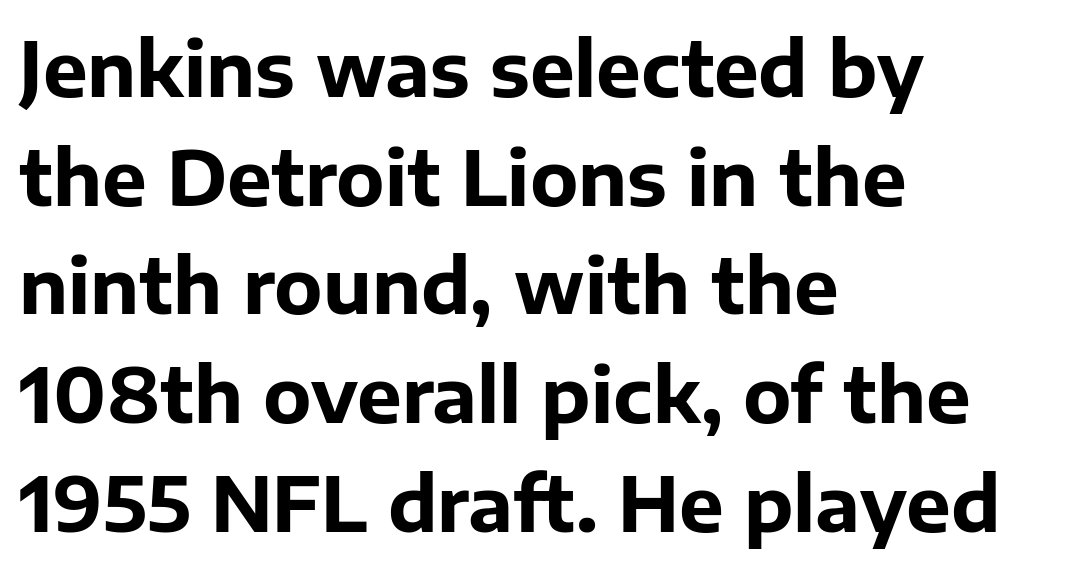
The designer left line spacing at the default. Decoration check: the copy has no underline. The face used here is rendered with its standard letterfit. One-word summary of the alignment: left.
